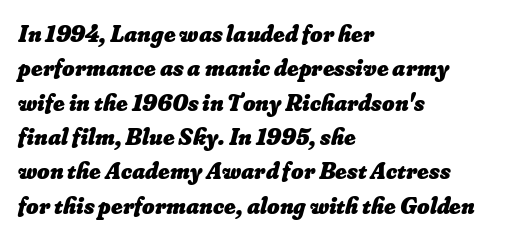
The image shows 24 px bold type; set left-aligned, normal line spacing (1.43x), normal letter spacing, not underlined.
